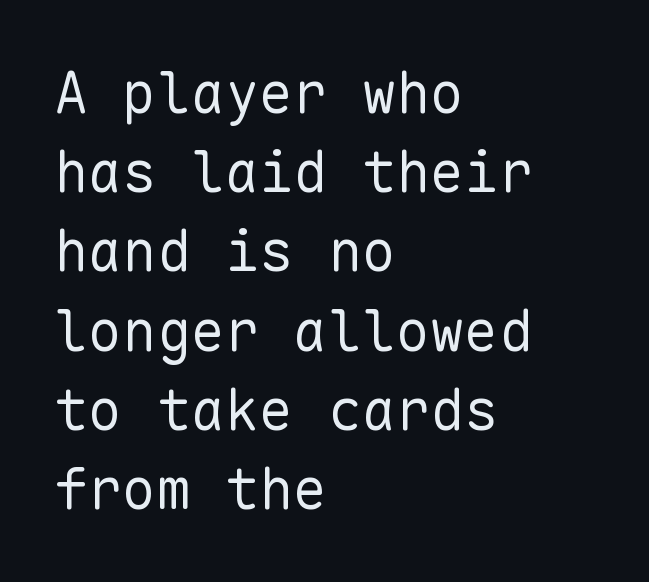
The designer left line spacing at the default. Leftover space on each line is placed entirely after the last word. The lettering stays uniformly vertical, giving the passage a roman look. Do the characters align in a grid? Yes, the font is monospaced. How are the letters spaced? Ordinarily, with no added tracking. Weight class: somewhere from thin through regular.
